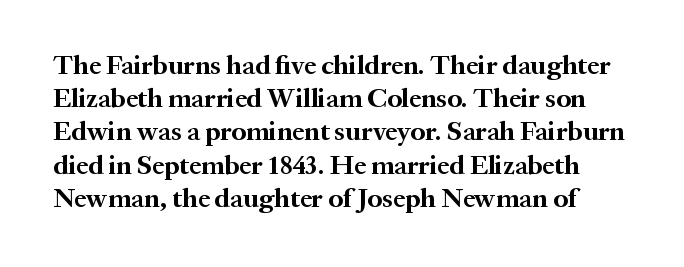
The image shows 27 px bold type, upright; set line spacing 1.23x, normal letter spacing, not underlined.
